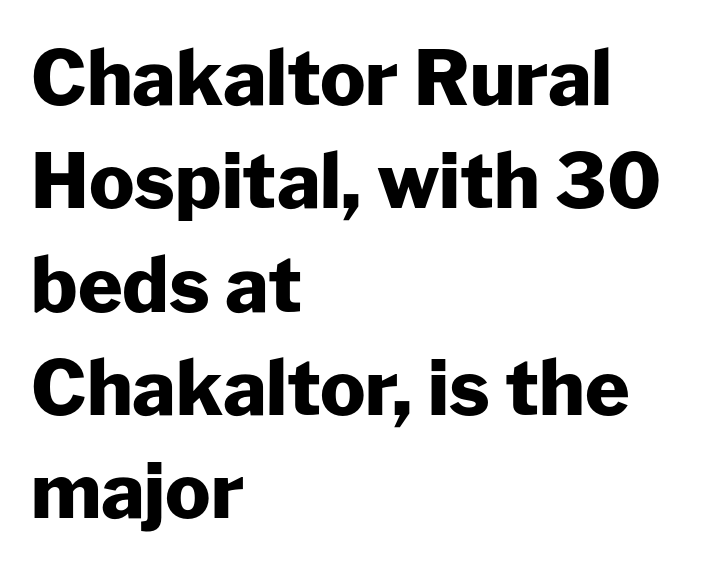
Every character sits straight up, as roman type does. Here the designer chose a conventional face with non-uniform glyph widths. Horizontal alignment here is leftward, the default for most running prose. The space between consecutive lines is moderate.
